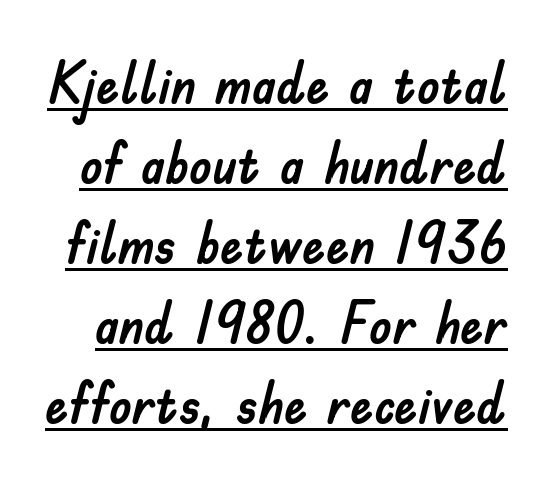
Q: Is the text italic (slanted)? A: Yes.
Q: Is the typeface a serif or a sans-serif typeface? A: Sans-serif.
Q: Is the text underlined? A: Yes.
Q: Is the spacing between letters normal or unusually wide? A: Normal.
Q: Is the spacing between lines tight, normal or loose? A: Normal.
Q: Width (condensed, normal, or wide)? A: Normal.
Q: Stroke contrast? A: Low.
Q: x-height? A: Small.
Q: Monospaced? A: No.
